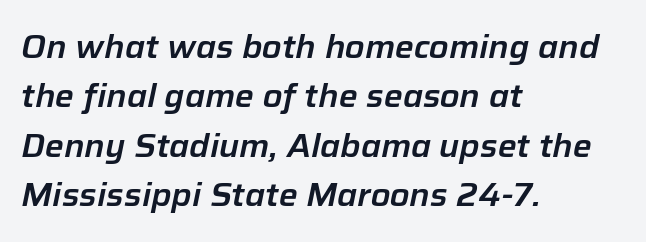
{"italic": "yes", "lean": "right", "slant_degrees": 12, "width": "normal", "stroke_contrast": "low", "x_height": "medium", "monospaced": "no", "underline": "no", "align": "left", "line_spacing": "normal", "line_spacing_ratio": 1.54, "letter_spacing": "normal", "letter_spacing_em": 0.0, "glyph_px": 32}
